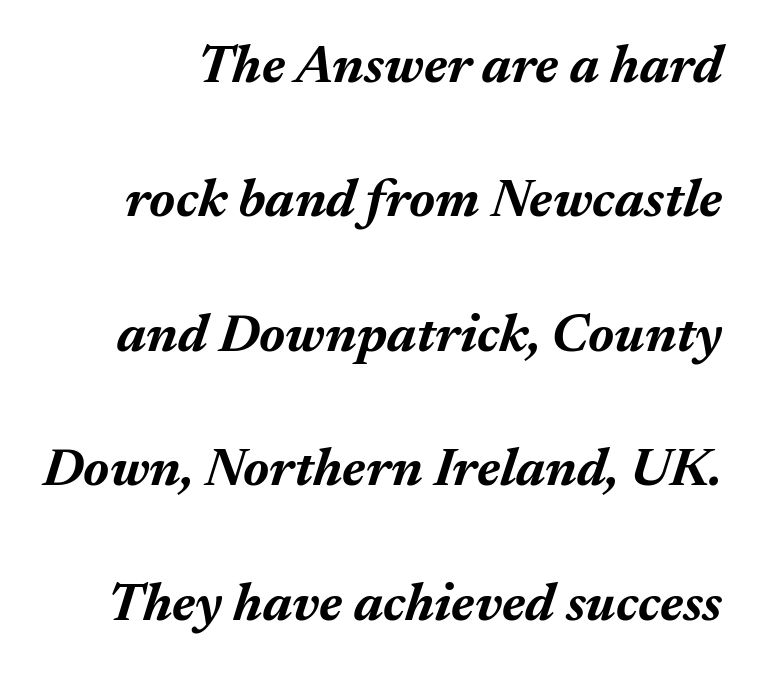
{"italic": "yes", "lean": "right", "slant_degrees": 17, "bold": "yes", "weight": "bold", "width": "normal", "stroke_contrast": "medium", "x_height": "medium", "monospaced": "no", "underline": "no", "line_spacing": "loose", "line_spacing_ratio": 2.49, "letter_spacing": "normal", "letter_spacing_em": 0.0, "glyph_px": 54}
